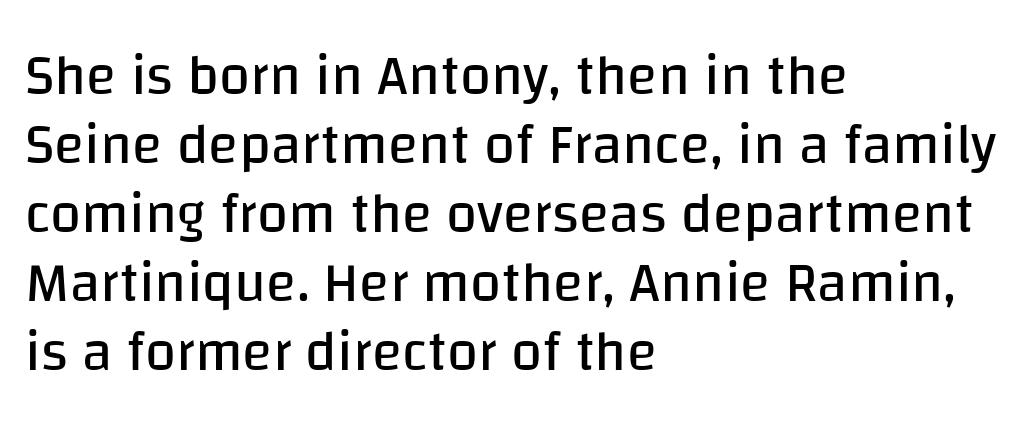
Q: Is the text bold? A: No.
Q: Is the text italic (slanted)? A: No, it is upright.
Q: Is the typeface a serif or a sans-serif typeface? A: Sans-serif.
Q: Is the text underlined? A: No.
Q: How is the paragraph aligned? A: Left-aligned.
Q: Is the spacing between letters normal or unusually wide? A: Normal.
Q: Width (condensed, normal, or wide)? A: Normal.
Q: Stroke contrast? A: Low.
Q: x-height? A: Large.
Q: Monospaced? A: No.
